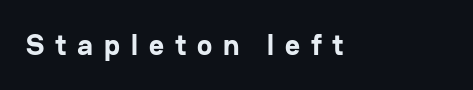
{"serif": "no", "italic": "no", "bold": "yes", "weight": "bold", "width": "normal", "stroke_contrast": "low", "x_height": "medium", "monospaced": "no", "underline": "no", "letter_spacing": "wide", "letter_spacing_em": 0.37, "glyph_px": 29}
